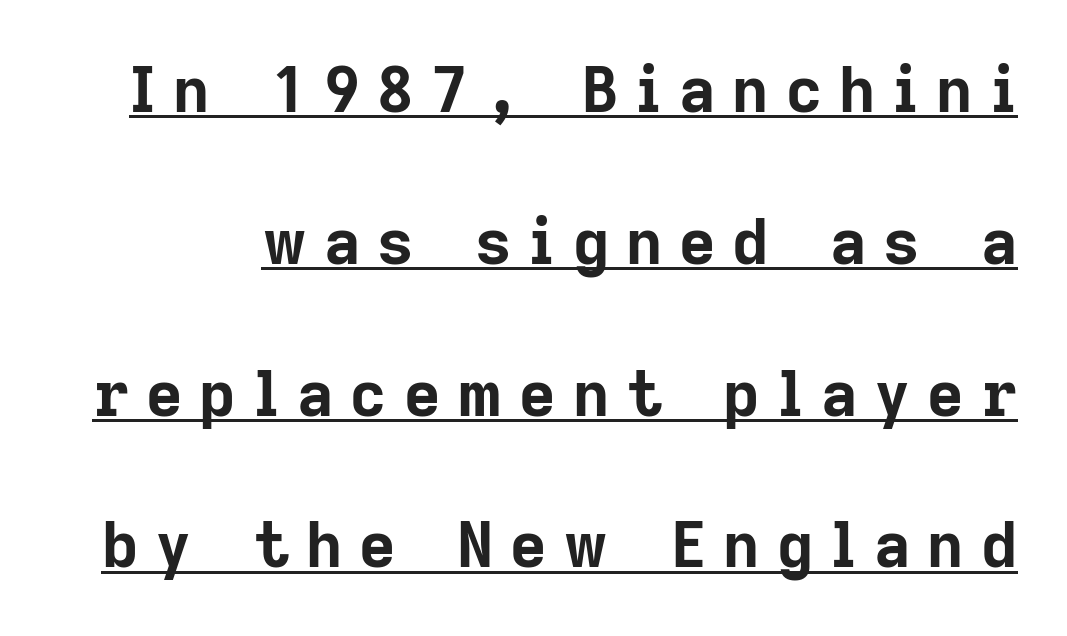
The image shows 63 px bold sans-serif type, upright; set loose line spacing (2.41x), unusually wide letter spacing (+0.27 em), underlined; low stroke contrast and a medium x-height.
